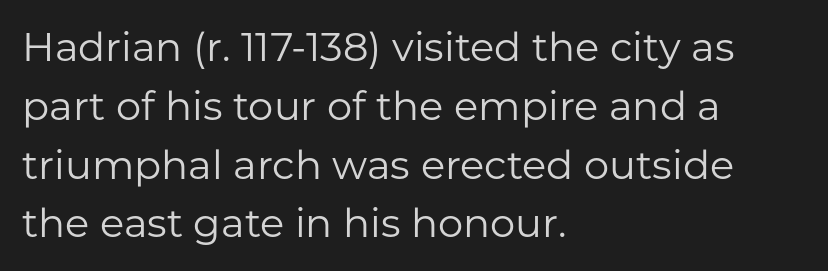
The designer left line spacing at the default. Beneath every word, the page is bare. Stems here are at most as thick as an everyday book face. Spacing verdict: proportional, widths tailored to each character.
